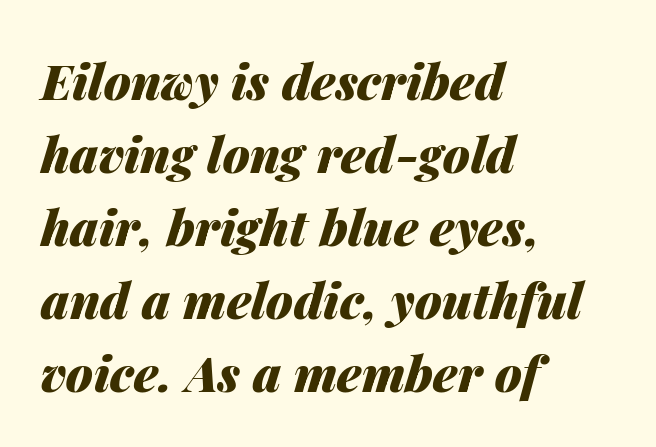
{"italic": "yes", "lean": "right", "slant_degrees": 14, "bold": "yes", "weight": "heavy", "width": "normal", "stroke_contrast": "medium", "x_height": "medium", "monospaced": "no", "underline": "no", "align": "left", "line_spacing": "normal", "line_spacing_ratio": 1.49, "letter_spacing": "normal", "letter_spacing_em": 0.0, "glyph_px": 49}
